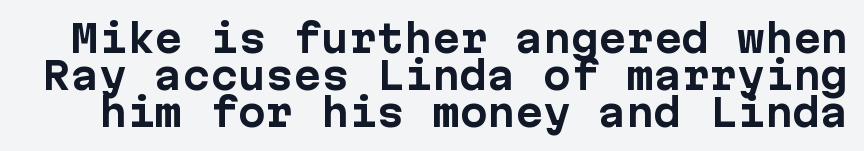
Q: Is the text bold? A: Yes.
Q: Is the text italic (slanted)? A: No, it is upright.
Q: Is the typeface a serif or a sans-serif typeface? A: Sans-serif.
Q: Is the text underlined? A: No.
Q: Is the spacing between letters normal or unusually wide? A: Normal.
Q: Is the spacing between lines tight, normal or loose? A: Tight.
Q: Width (condensed, normal, or wide)? A: Normal.
Q: Stroke contrast? A: Low.
Q: x-height? A: Medium.
